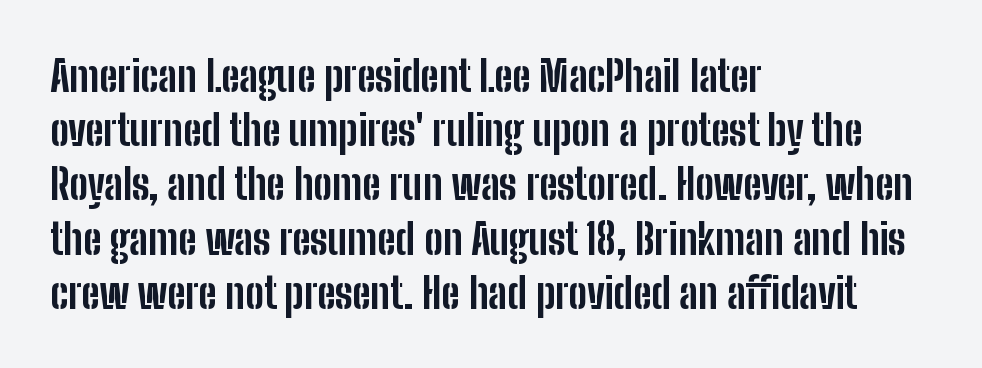
Note the varied advance widths — an 'i' is clearly narrower than an 'm'. The lines sit at an ordinary, default distance from one another. Heavy, bold letterforms. This is the regular roman posture of the typeface.
